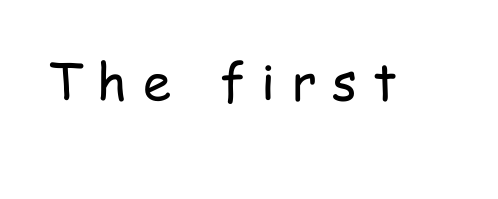
The image shows 51 px regular-weight, condensed sans-serif type, upright; set unusually wide letter spacing (+0.31 em), not underlined; low stroke contrast and a medium x-height.
